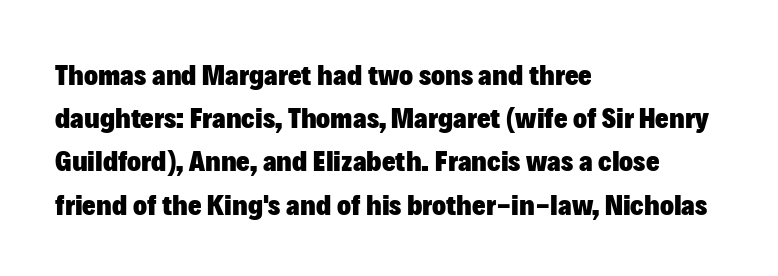
The image shows 29 px heavy sans-serif type, upright; set left-aligned, normal line spacing (1.49x), normal letter spacing, not underlined; low stroke contrast and a medium x-height.
